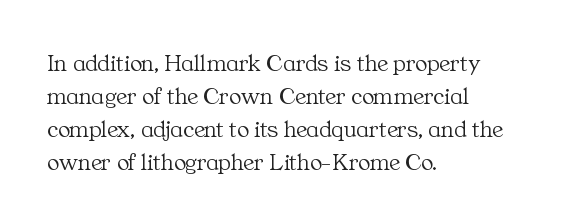
{"italic": "no", "bold": "no", "underline": "no", "align": "left", "line_spacing": "normal", "line_spacing_ratio": 1.32, "letter_spacing": "normal", "letter_spacing_em": 0.0, "glyph_px": 25}
